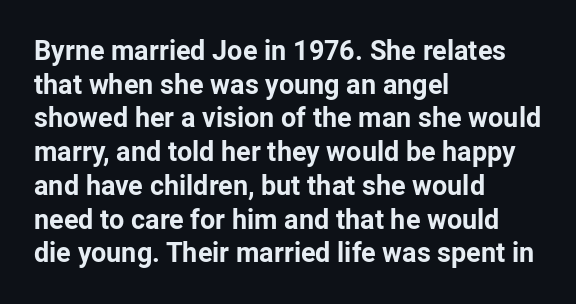
The image shows 27 px bold type, upright; set left-aligned, normal line spacing (1.25x), normal letter spacing, not underlined.
